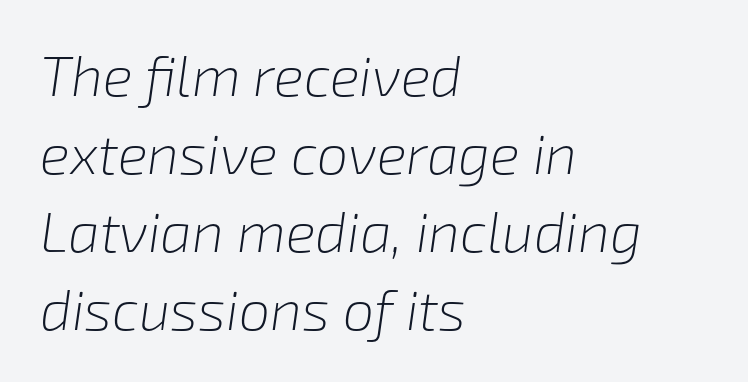
This sample has the flowing, uneven cadence of proportional lettering. Words float on clear page, feet unadorned. A normal amount of white space separates one row of letters from the next. Nobody touched the tracking dial on this one. Every row of glyphs begins at an identical x-position on the left.
